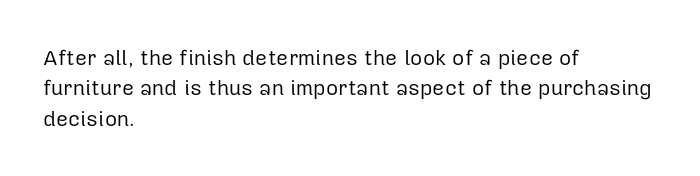
{"italic": "no", "bold": "no", "underline": "no", "align": "left", "line_spacing": "normal", "line_spacing_ratio": 1.45, "letter_spacing": "normal", "letter_spacing_em": 0.0, "glyph_px": 21}
